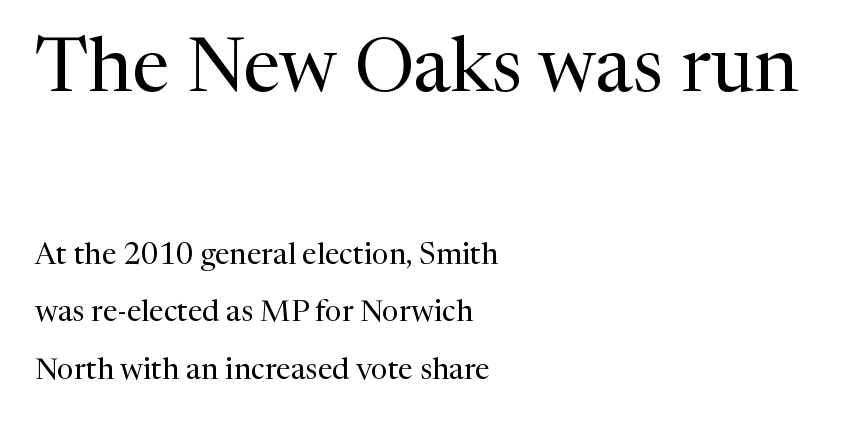
{"serif": "yes", "italic": "no", "bold": "no", "weight": "regular", "width": "normal", "stroke_contrast": "medium", "x_height": "medium", "monospaced": "no", "underline": "no", "align": "left", "line_spacing": "loose", "line_spacing_ratio": 1.91, "letter_spacing": "normal", "letter_spacing_em": 0.0, "larger_block": "first", "size_ratio": 2.53, "glyph_px": 76}
